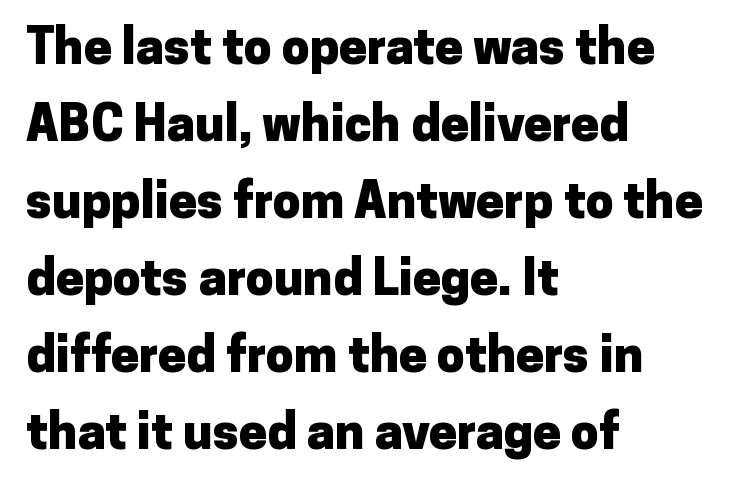
Honestly, the letter spacing is just normal — you wouldn't notice it. The characters look thick and weighty, a clear bold. Note the varied advance widths — an 'i' is clearly narrower than an 'm'. The lettering holds an erect, upright posture throughout.
